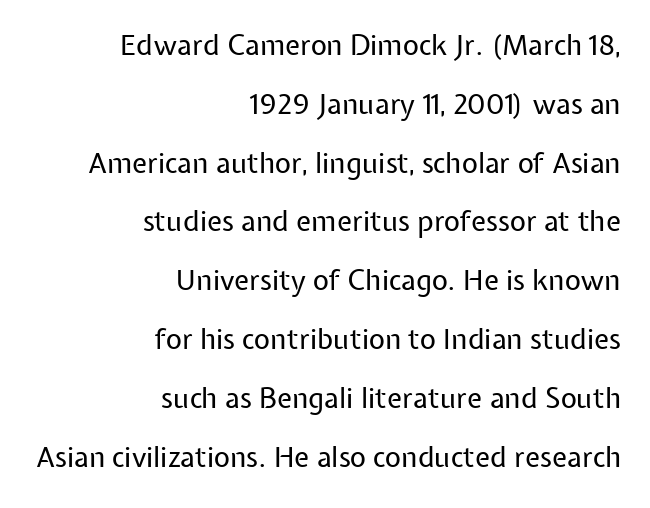
{"serif": "no", "italic": "no", "bold": "no", "weight": "regular", "width": "normal", "stroke_contrast": "low", "x_height": "medium", "monospaced": "no", "underline": "no", "align": "right", "line_spacing": "loose", "line_spacing_ratio": 2.1, "letter_spacing": "normal", "letter_spacing_em": 0.0, "glyph_px": 28}
